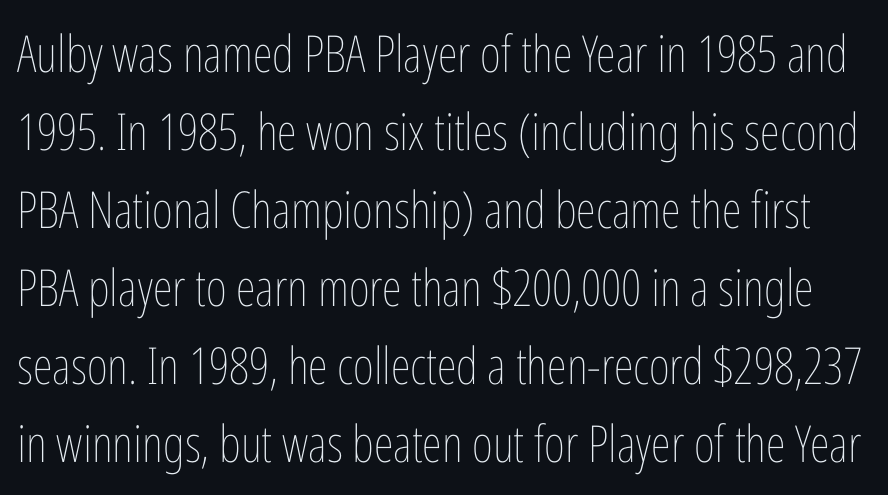
The image shows 51 px thin, condensed type, upright; set normal line spacing (1.53x), normal letter spacing, not underlined; low stroke contrast and a medium x-height.
